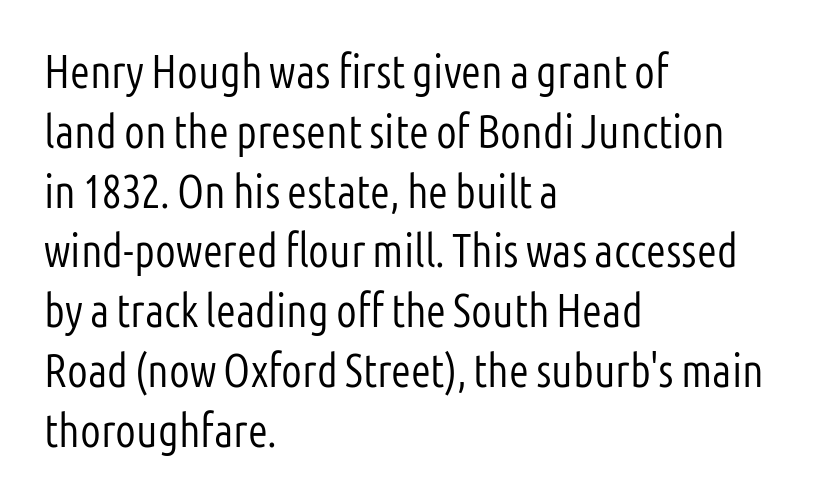
{"serif": "no", "italic": "no", "bold": "no", "weight": "light", "width": "condensed", "stroke_contrast": "low", "x_height": "medium", "monospaced": "no", "underline": "no", "align": "left", "line_spacing": "normal", "line_spacing_ratio": 1.3, "letter_spacing": "normal", "letter_spacing_em": 0.0, "glyph_px": 46}
